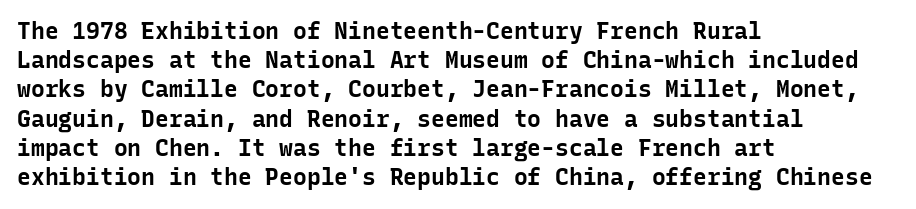
{"italic": "no", "bold": "yes", "underline": "no", "align": "left", "line_spacing": "normal", "line_spacing_ratio": 1.27, "letter_spacing": "normal", "letter_spacing_em": 0.0, "glyph_px": 23}
